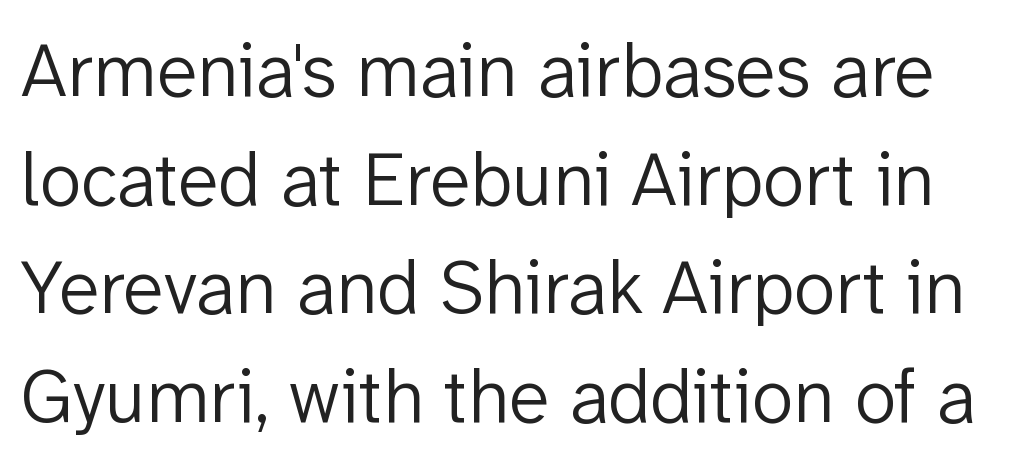
Q: Is the text bold? A: No.
Q: Is the text italic (slanted)? A: No, it is upright.
Q: Is the typeface a serif or a sans-serif typeface? A: Sans-serif.
Q: Is the text underlined? A: No.
Q: Is the spacing between letters normal or unusually wide? A: Normal.
Q: Is the spacing between lines tight, normal or loose? A: Normal.
Q: Width (condensed, normal, or wide)? A: Normal.
Q: Stroke contrast? A: Low.
Q: x-height? A: Medium.
Q: Monospaced? A: No.
